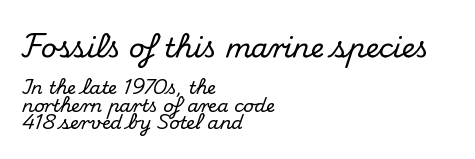
Students, observe: this is what under-led, compact text looks like. Caption: upper text group enlarged, lower text group reduced. Left-aligned paragraph, ragged on the right. Quick note: underline off. Spacing between characters is what you'd get straight out of the box.
